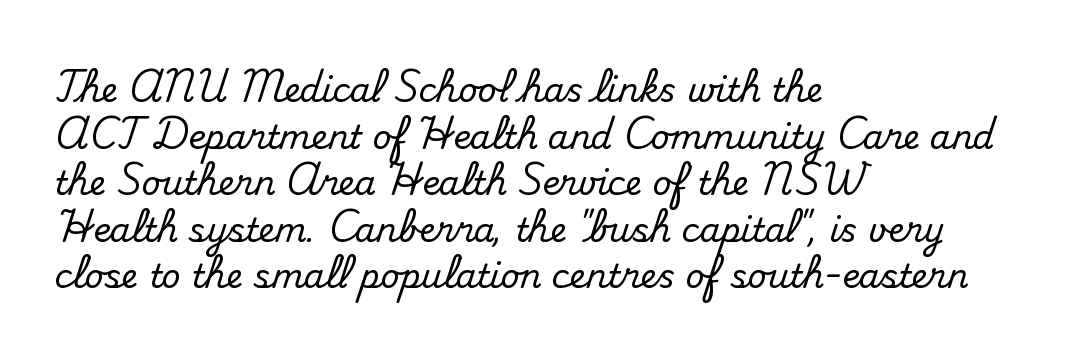
{"serif": "yes", "width": "normal", "stroke_contrast": "medium", "x_height": "small", "monospaced": "no", "underline": "no", "align": "left", "line_spacing": "normal", "line_spacing_ratio": 1.41, "letter_spacing": "normal", "letter_spacing_em": 0.0, "glyph_px": 33}
